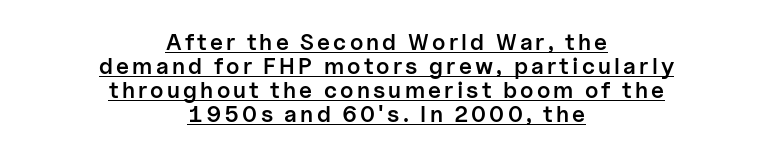
Q: Is the text bold? A: Semi-bold.
Q: Is the text italic (slanted)? A: No, it is upright.
Q: Is the text underlined? A: Yes.
Q: How is the paragraph aligned? A: Centered.
Q: Is the spacing between lines tight, normal or loose? A: Tight.
